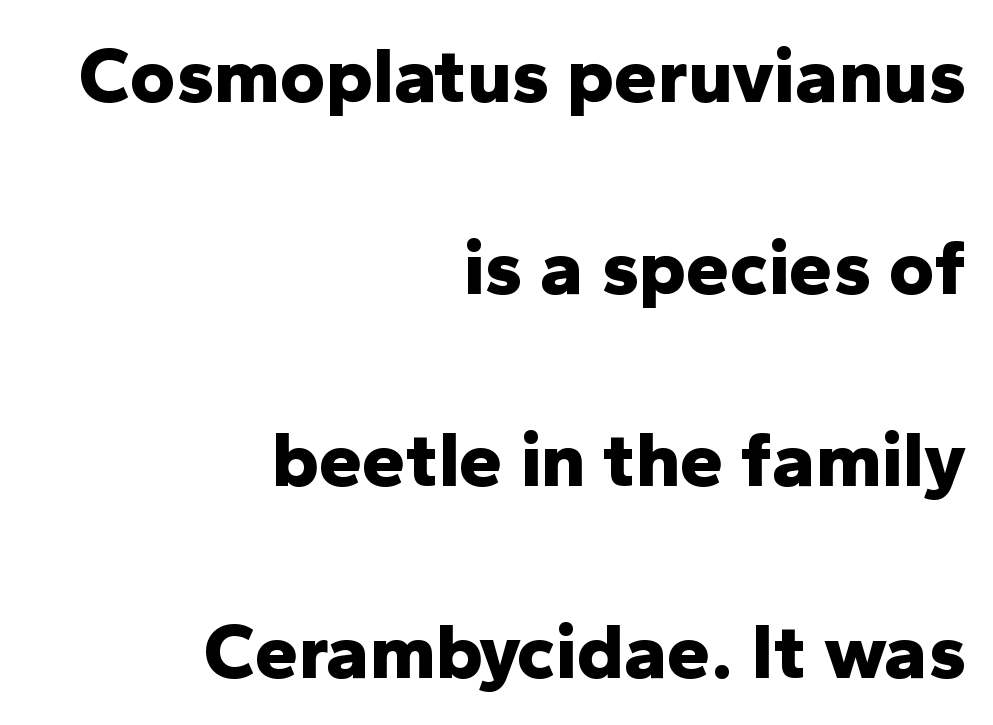
{"serif": "no", "italic": "no", "bold": "yes", "weight": "bold", "width": "normal", "stroke_contrast": "low", "x_height": "medium", "monospaced": "no", "underline": "no", "align": "right", "line_spacing": "loose", "line_spacing_ratio": 2.46, "letter_spacing": "normal", "letter_spacing_em": 0.0, "glyph_px": 78}
